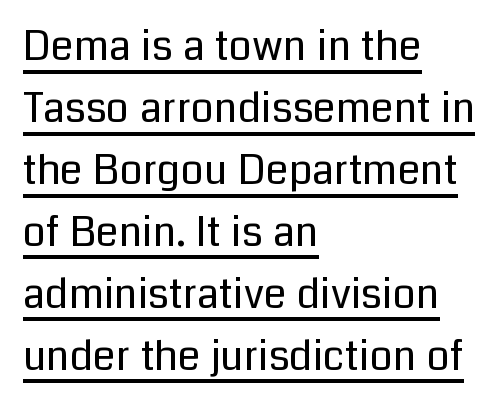
{"serif": "no", "italic": "no", "bold": "no", "weight": "regular", "width": "normal", "stroke_contrast": "low", "x_height": "medium", "monospaced": "no", "underline": "yes", "align": "left", "line_spacing": "normal", "line_spacing_ratio": 1.51, "letter_spacing": "normal", "letter_spacing_em": 0.0, "glyph_px": 41}
